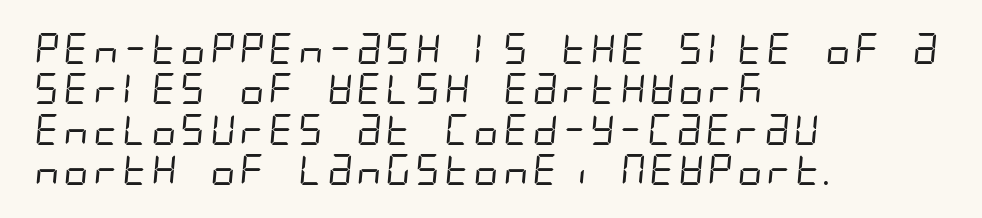
Q: Is the text bold? A: No.
Q: Is the typeface a serif or a sans-serif typeface? A: Sans-serif.
Q: Is the text underlined? A: No.
Q: How is the paragraph aligned? A: Left-aligned.
Q: Is the spacing between letters normal or unusually wide? A: Normal.
Q: Is the spacing between lines tight, normal or loose? A: Normal.
Q: Width (condensed, normal, or wide)? A: Condensed.
Q: Stroke contrast? A: Low.
Q: x-height? A: Large.
